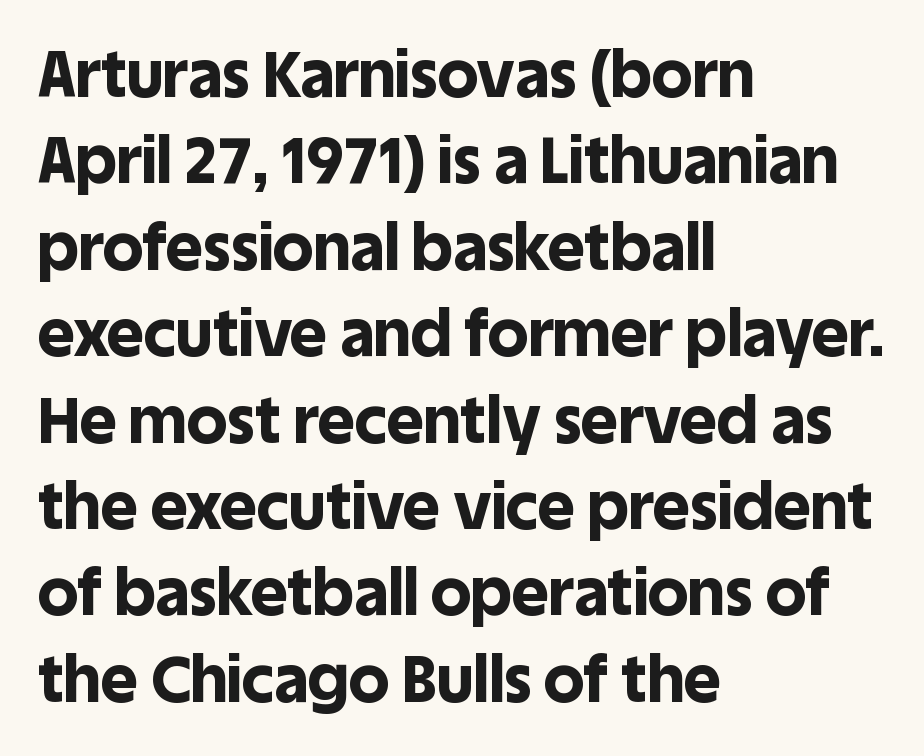
{"serif": "no", "italic": "no", "bold": "yes", "weight": "bold", "width": "normal", "x_height": "large", "monospaced": "no", "underline": "no", "align": "left", "line_spacing": "normal", "line_spacing_ratio": 1.35, "letter_spacing": "normal", "letter_spacing_em": 0.0, "glyph_px": 64}
